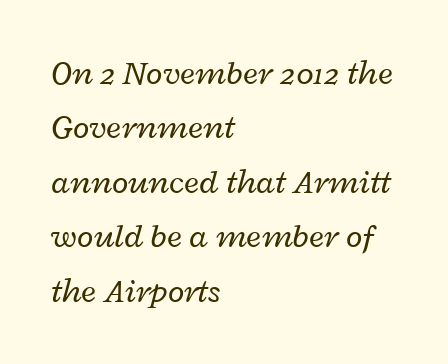
{"italic": "yes", "lean": "right", "slant_degrees": 12, "bold": "no", "weight": "regular", "width": "wide", "stroke_contrast": "low", "x_height": "medium", "monospaced": "no", "underline": "no", "align": "left", "line_spacing": "normal", "line_spacing_ratio": 1.6, "letter_spacing": "normal", "letter_spacing_em": 0.0, "glyph_px": 34}
